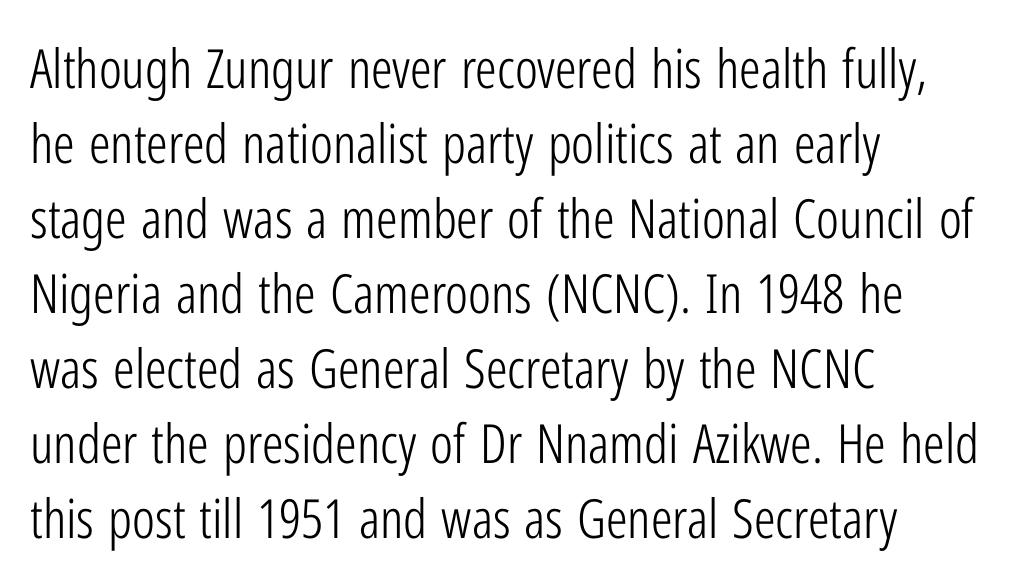
If you measured baseline to baseline, you'd find a middling distance. The cut favours lightness, reaching ordinary text weight at its darkest. A student would call this left alignment; a typographer would say flush left, rag right. Check the space under the baseline: it is left empty.
